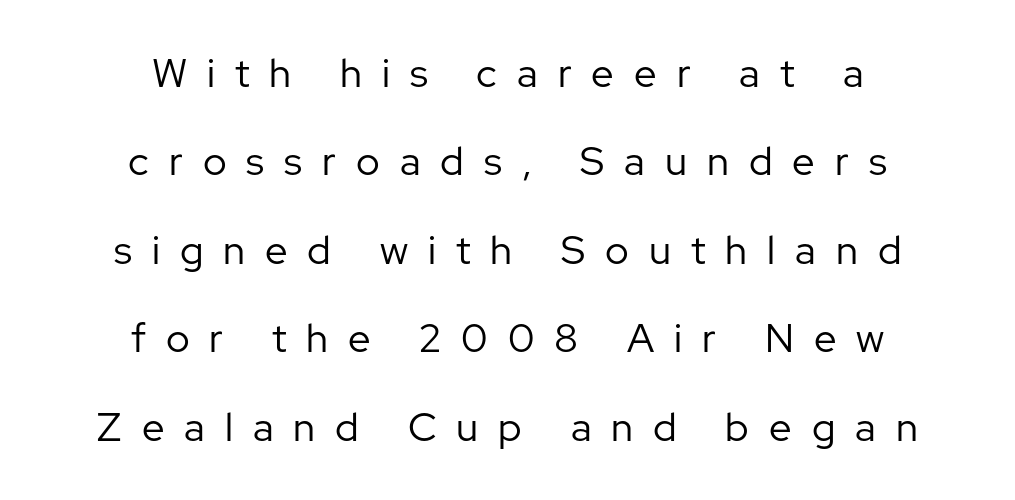
{"serif": "no", "italic": "no", "bold": "no", "weight": "regular", "width": "normal", "stroke_contrast": "low", "x_height": "medium", "monospaced": "no", "underline": "no", "align": "center", "line_spacing": "loose", "line_spacing_ratio": 2.21, "letter_spacing": "wide", "letter_spacing_em": 0.5, "glyph_px": 40}
